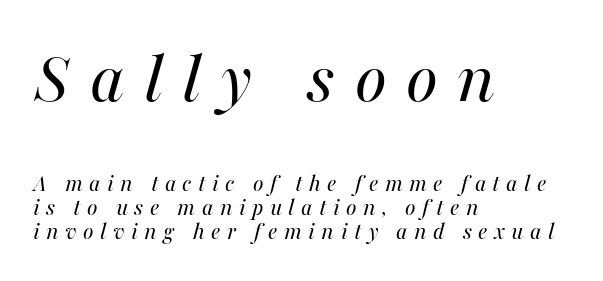
Stems and bowls with no extra thickness — not bold. This rendering uses left alignment, leaving the right contour irregular. Which of the two is more prominent by size? The first, at the top. Tightly led — the rows are bunched. The words here are not underlined. This sample has the flowing, uneven cadence of proportional lettering.
